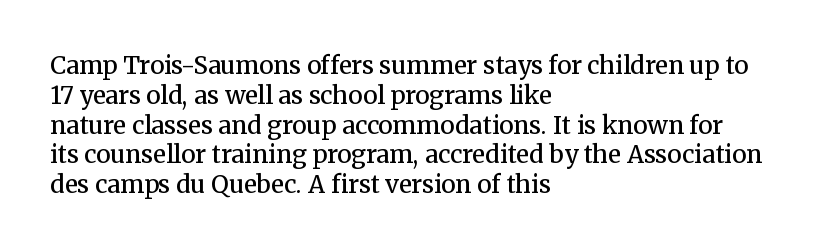
The image shows 24 px text type, upright; set left-aligned, line spacing 1.24x, normal letter spacing, not underlined.
